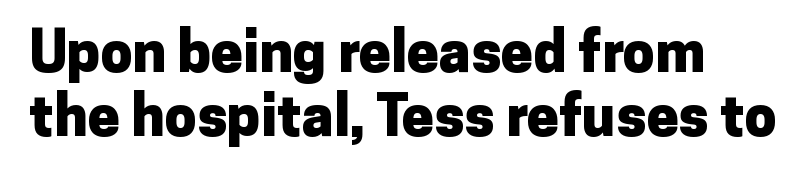
{"serif": "no", "italic": "no", "bold": "yes", "weight": "heavy", "width": "normal", "stroke_contrast": "low", "x_height": "medium", "monospaced": "no", "underline": "no", "align": "left", "line_spacing": "tight", "line_spacing_ratio": 1.12, "letter_spacing": "normal", "letter_spacing_em": 0.0, "glyph_px": 57}
